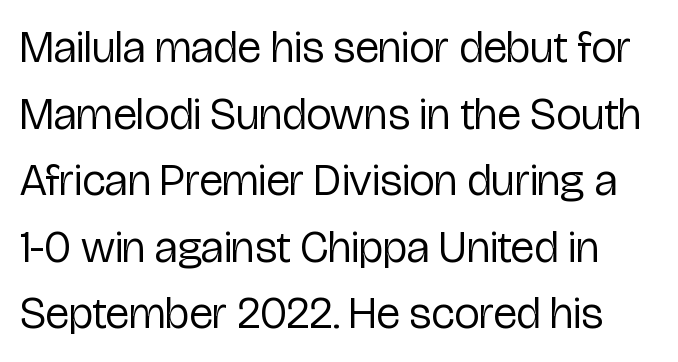
Clear beneath every line of the passage. This reads as an unemphasized weight, regular at the heaviest. This is sans-serif lettering, the kind often seen on screens and signage. Honestly, the row spacing looks completely unremarkable. Each letter keeps its own natural width here, so spacing adapts to shape. You could call the tracking neutral — neither tight nor loose.
